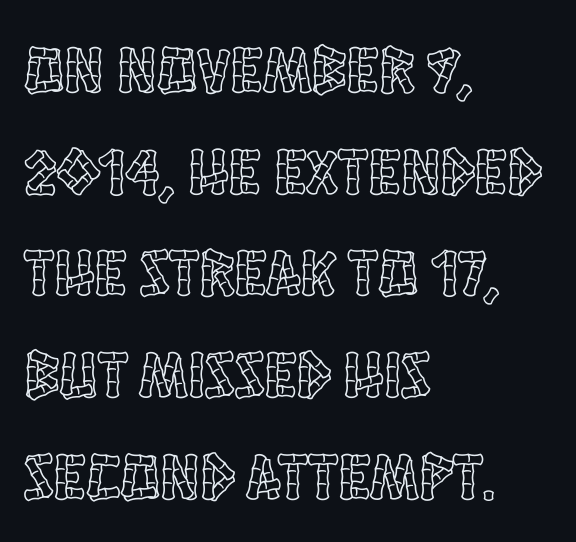
{"italic": "no", "width": "condensed", "x_height": "large", "monospaced": "no", "underline": "no", "align": "left", "line_spacing": "normal", "line_spacing_ratio": 1.54, "letter_spacing": "normal", "letter_spacing_em": 0.0, "glyph_px": 66}
